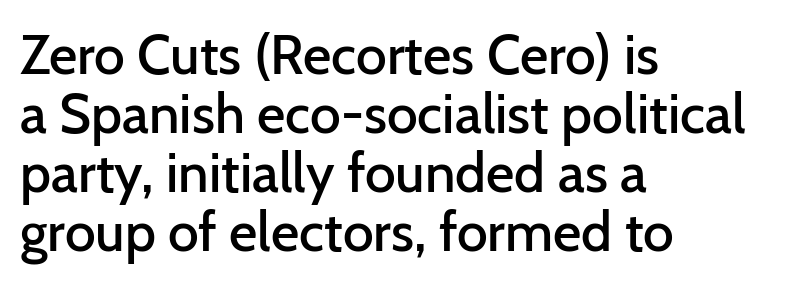
The image shows 55 px semibold sans-serif type, upright; set left-aligned, tight line spacing (1.07x), normal letter spacing, not underlined; low stroke contrast and a medium x-height.
